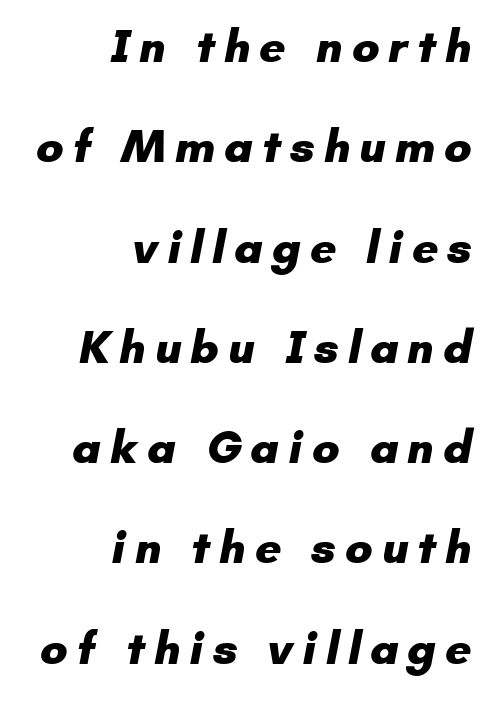
The image shows 46 px heavy sans-serif type; set right-aligned, loose line spacing (2.18x), not underlined; low stroke contrast and a small x-height.
